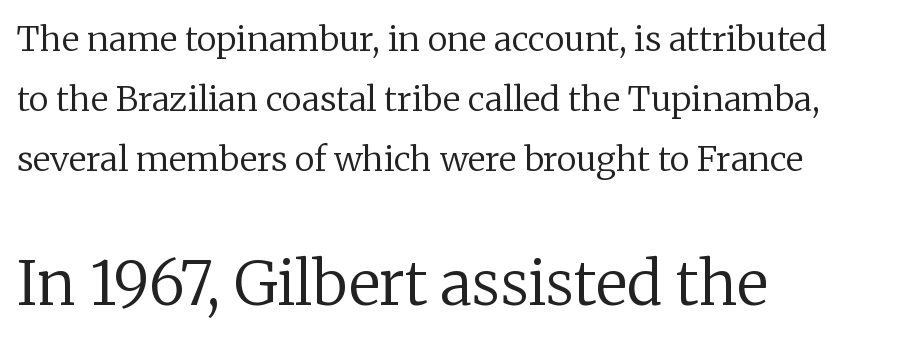
Q: Is the text bold? A: No.
Q: Is the text italic (slanted)? A: No, it is upright.
Q: Is the typeface a serif or a sans-serif typeface? A: Serif.
Q: Is the text underlined? A: No.
Q: How is the paragraph aligned? A: Left-aligned.
Q: Is the spacing between letters normal or unusually wide? A: Normal.
Q: Which block of text is set in a larger size, the first (top) or the second (bottom)? A: The second (bottom) one.
Q: Width (condensed, normal, or wide)? A: Normal.
Q: Stroke contrast? A: Low.
Q: x-height? A: Medium.
Q: Monospaced? A: No.
